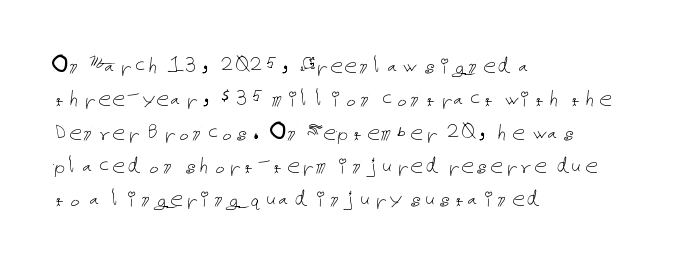
Compared with typical paragraphs, the rows here are spaced about the same. The letters stand straight up with perfectly vertical stems. Short and long lines alike share a common starting point at left. Is the stroke heavy? The answer is a plain regular-or-lighter. In terms of letterspacing, this is plain default setting. Just letters on the line, the space beneath them empty.
